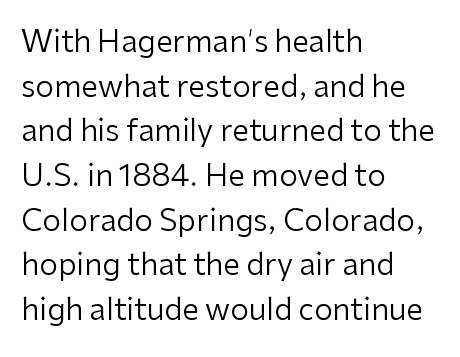
Q: Is the text bold? A: No.
Q: Is the text italic (slanted)? A: No, it is upright.
Q: Is the typeface a serif or a sans-serif typeface? A: Sans-serif.
Q: Is the text underlined? A: No.
Q: How is the paragraph aligned? A: Left-aligned.
Q: Is the spacing between letters normal or unusually wide? A: Normal.
Q: Is the spacing between lines tight, normal or loose? A: Normal.
Q: Width (condensed, normal, or wide)? A: Normal.
Q: Stroke contrast? A: Low.
Q: x-height? A: Medium.
Q: Monospaced? A: No.
